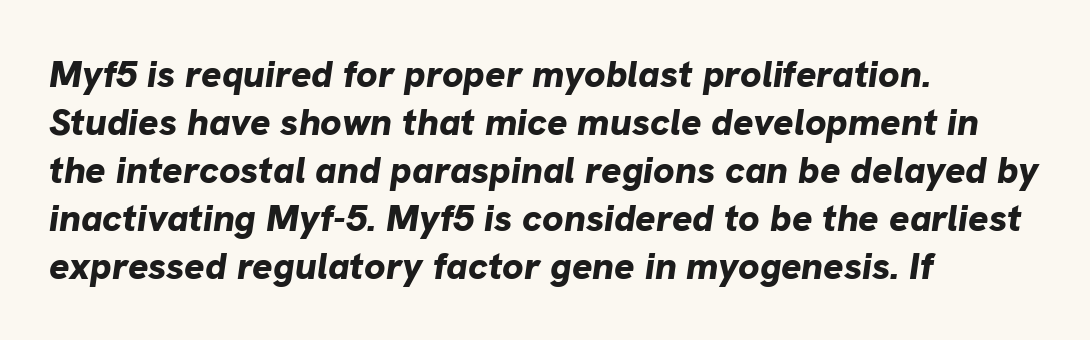
Q: Is the text bold? A: Yes.
Q: Is the text italic (slanted)? A: Yes, it leans right by about 8 degrees.
Q: Is the text underlined? A: No.
Q: How is the paragraph aligned? A: Left-aligned.
Q: Is the spacing between letters normal or unusually wide? A: Normal.
Q: Is the spacing between lines tight, normal or loose? A: Normal.
Q: Width (condensed, normal, or wide)? A: Normal.
Q: Stroke contrast? A: Low.
Q: x-height? A: Medium.
Q: Monospaced? A: No.
